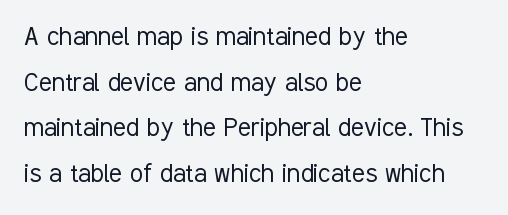
Character widths vary here, with narrow letters taking less room than wide ones. In terms of letterspacing, this is plain default setting. This is not heavy type; no bold has been used. The paragraph shown leans on its left margin. A typesetter would call this leading conventional body-copy spacing.
